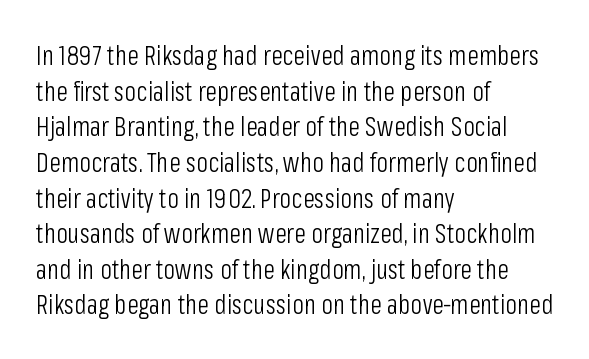
{"italic": "no", "bold": "no", "underline": "no", "align": "left", "line_spacing": "normal", "line_spacing_ratio": 1.32, "letter_spacing": "normal", "letter_spacing_em": 0.0, "glyph_px": 27}
